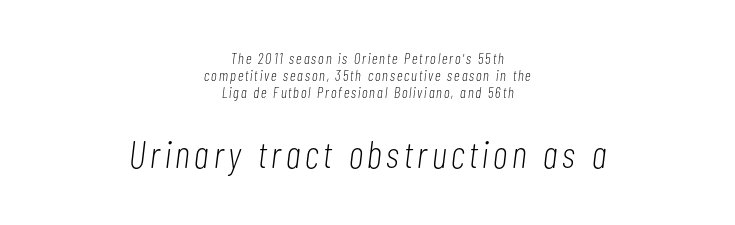
Look at the glyph heights: the lower group is clearly the bigger setting. Words float on clear page, feet unadorned. Whoever set this chose condensed vertical rhythm over breathing room. In terms of posture, this sample is oblique. The rag falls on both sides of this text block equally.
